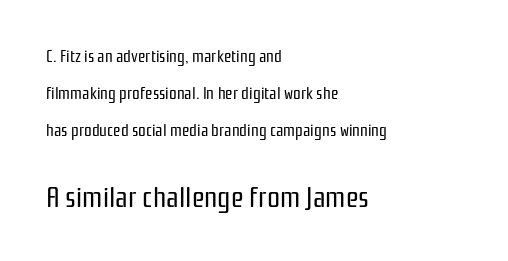
Which of the two is more prominent by size? The second, at the bottom. In terms of posture, this sample is upright. Caption: multi-line text, flush left, ragged right. The space directly below the letters is spotless.
